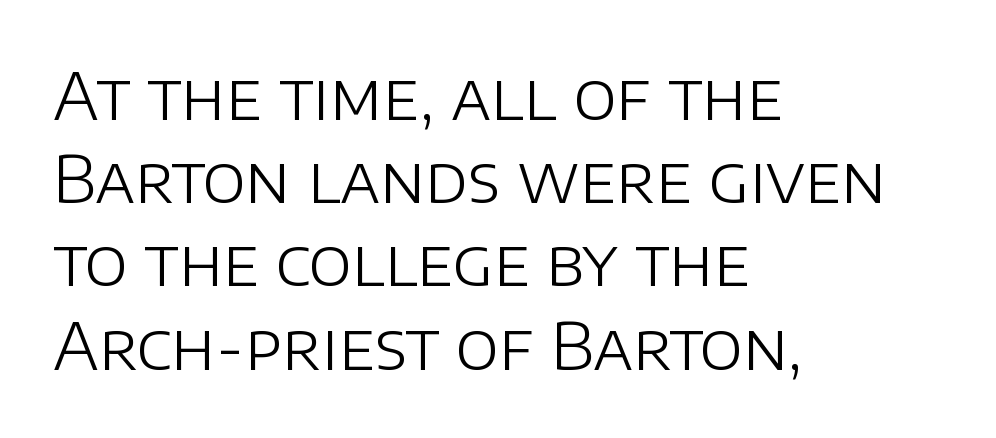
The passage shown is typed in a proportional face where columns would drift. The text was rendered using a sans face with plain stroke endings. The passage shown is not underscored anywhere. The line texture is even and compact thanks to regular tracking. The characters are drawn with everyday or finer stroke widths. Tall strokes in this sample are plumb rather than angled.
